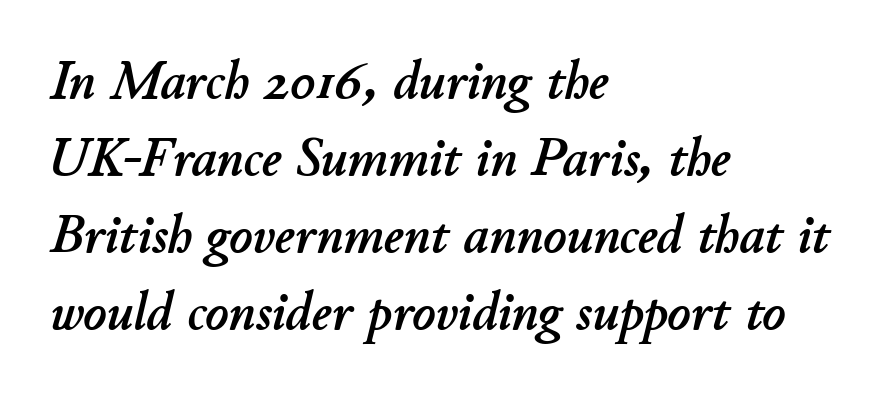
The image shows 55 px text type, italic (leaning right); set left-aligned, normal line spacing (1.4x), normal letter spacing, not underlined; low stroke contrast and a small x-height.
